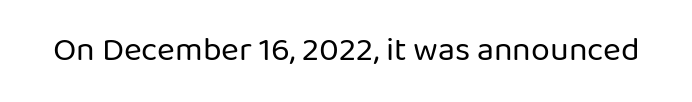
{"serif": "no", "italic": "no", "bold": "no", "weight": "regular", "width": "normal", "stroke_contrast": "low", "x_height": "medium", "monospaced": "no", "underline": "no", "letter_spacing": "normal", "letter_spacing_em": 0.0, "glyph_px": 34}
